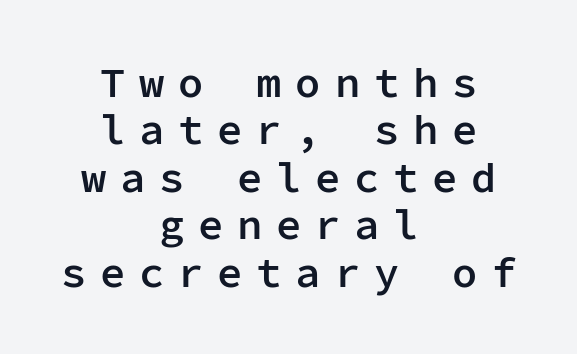
The image shows 42 px semibold sans-serif type, upright, monospaced; set centered, tight line spacing (1.13x), unusually wide letter spacing (+0.33 em), not underlined; low stroke contrast and a medium x-height.
